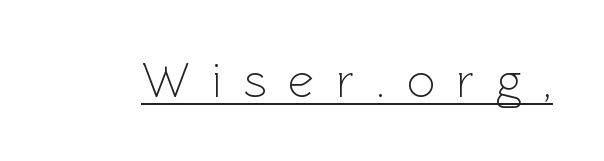
Counters stay open thanks to moderate or lighter strokes. The face used here is proportionally spaced, like ordinary book or web type. A baseline rule has been typeset under these characters. Observe the wide spacing: letters keep a clear distance from each other.
